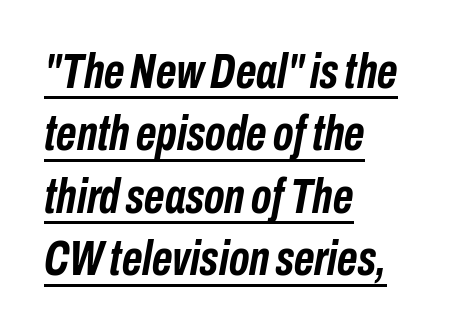
{"italic": "yes", "lean": "right", "slant_degrees": 10, "bold": "yes", "weight": "semibold", "width": "condensed", "stroke_contrast": "low", "x_height": "medium", "monospaced": "no", "underline": "yes", "align": "left", "line_spacing": "normal", "line_spacing_ratio": 1.25, "letter_spacing": "normal", "letter_spacing_em": 0.0, "glyph_px": 50}
